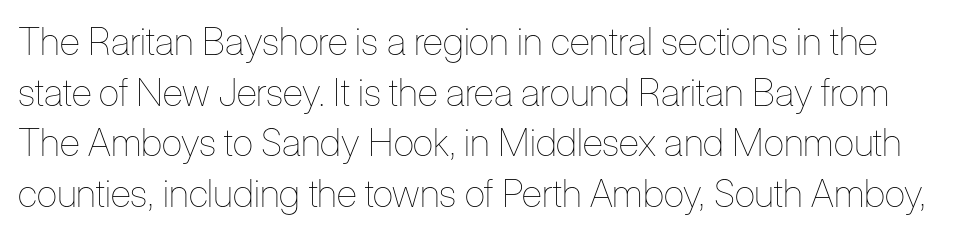
The image shows 38 px thin, condensed type, upright; set normal line spacing (1.33x), normal letter spacing, not underlined; low stroke contrast and a medium x-height.
